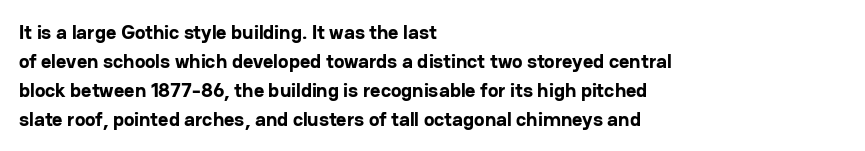
Q: Is the text bold? A: Yes.
Q: Is the text italic (slanted)? A: No, it is upright.
Q: Is the text underlined? A: No.
Q: How is the paragraph aligned? A: Left-aligned.
Q: Is the spacing between letters normal or unusually wide? A: Normal.
Q: Is the spacing between lines tight, normal or loose? A: Normal.
